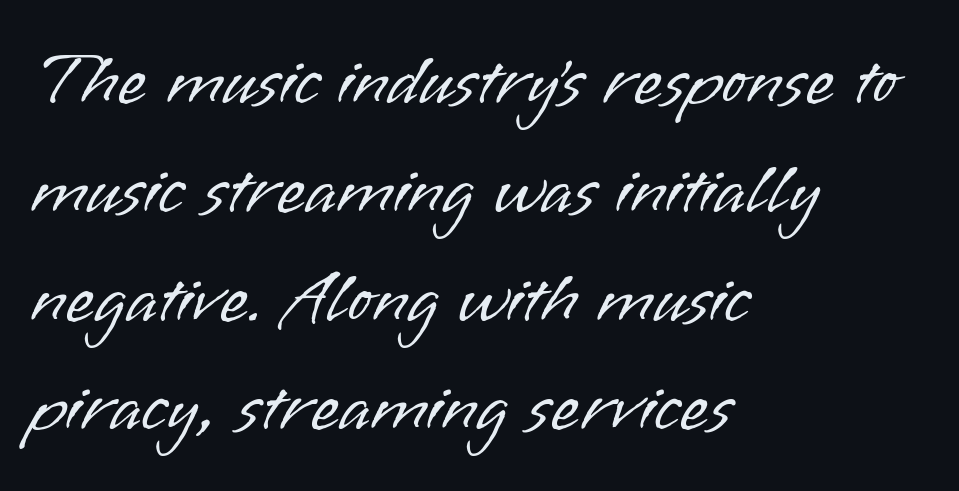
{"serif": "no", "bold": "no", "weight": "light", "width": "normal", "stroke_contrast": "low", "x_height": "small", "monospaced": "no", "underline": "no", "align": "left", "line_spacing": "normal", "line_spacing_ratio": 1.47, "letter_spacing": "normal", "letter_spacing_em": 0.0, "glyph_px": 74}
